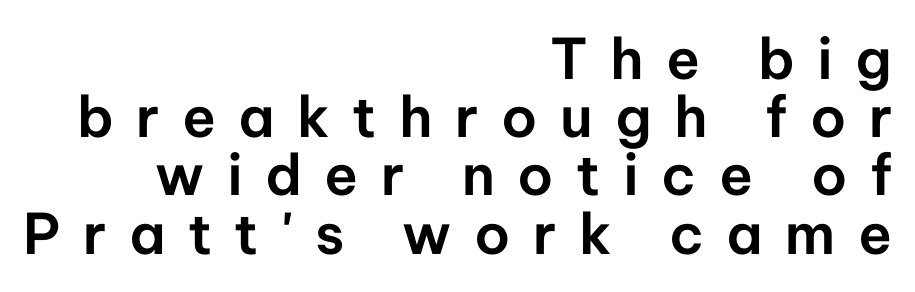
Whoever set this chose condensed vertical rhythm over breathing room. The area under the type is left untouched. These lines were composed using upright roman letters. The text was rendered using a sans face with plain stroke endings.
